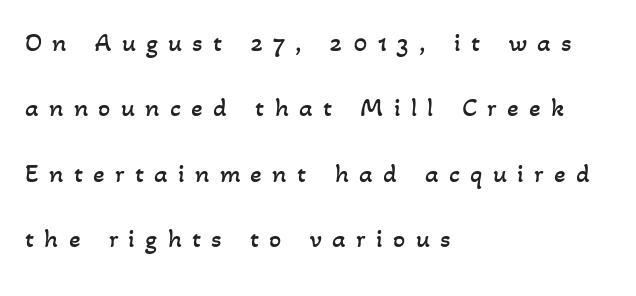
The image shows 27 px text type; set left-aligned, loose line spacing (2.42x), unusually wide letter spacing (+0.38 em), not underlined.
